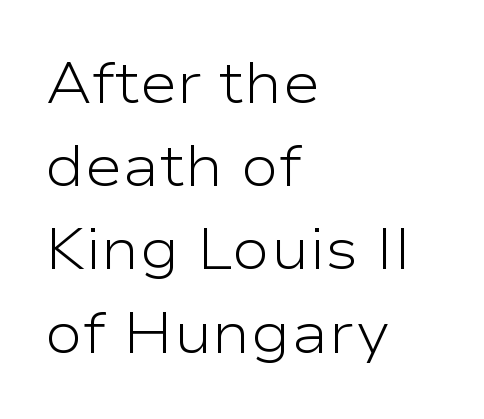
Q: Is the text bold? A: No.
Q: Is the text italic (slanted)? A: No, it is upright.
Q: Is the typeface a serif or a sans-serif typeface? A: Sans-serif.
Q: Is the text underlined? A: No.
Q: How is the paragraph aligned? A: Left-aligned.
Q: Is the spacing between letters normal or unusually wide? A: Normal.
Q: Is the spacing between lines tight, normal or loose? A: Normal.
Q: Width (condensed, normal, or wide)? A: Wide.
Q: Stroke contrast? A: Low.
Q: x-height? A: Medium.
Q: Monospaced? A: No.
